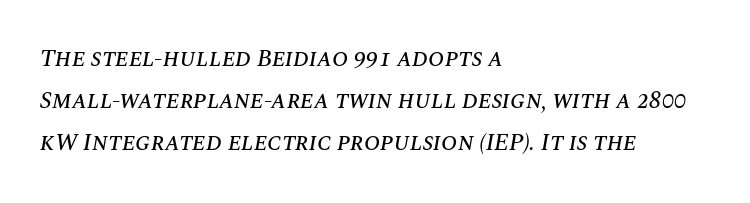
The image shows 24 px text type, italic (leaning right); set left-aligned, line spacing 1.76x, normal letter spacing, not underlined.
